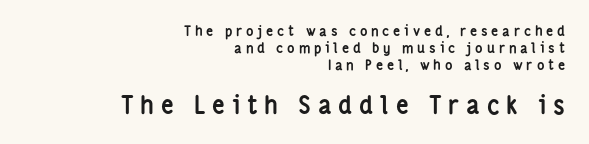
The image shows 25 px bold type, upright; set right-aligned, line spacing 1.2x, unusually wide letter spacing (+0.27 em), not underlined; the second (bottom) block is 1.79x larger.
